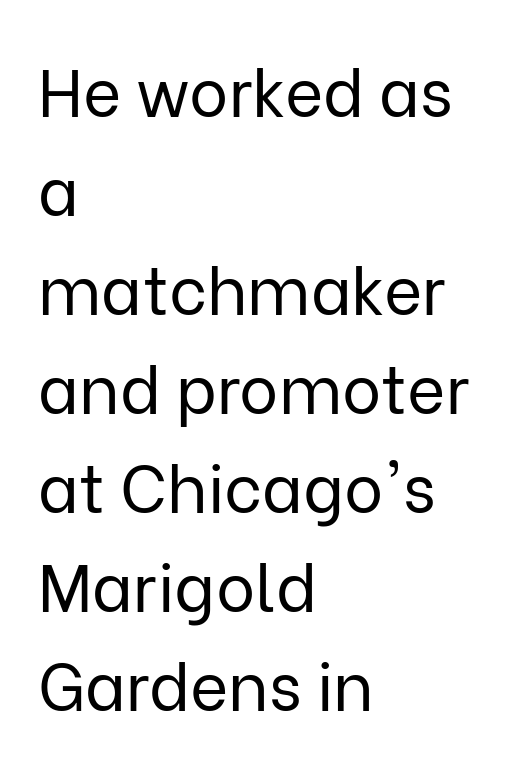
Q: Is the text bold? A: No.
Q: Is the text italic (slanted)? A: No, it is upright.
Q: Is the typeface a serif or a sans-serif typeface? A: Sans-serif.
Q: Is the text underlined? A: No.
Q: How is the paragraph aligned? A: Left-aligned.
Q: Is the spacing between letters normal or unusually wide? A: Normal.
Q: Is the spacing between lines tight, normal or loose? A: Normal.
Q: Width (condensed, normal, or wide)? A: Normal.
Q: Stroke contrast? A: Low.
Q: x-height? A: Medium.
Q: Monospaced? A: No.
